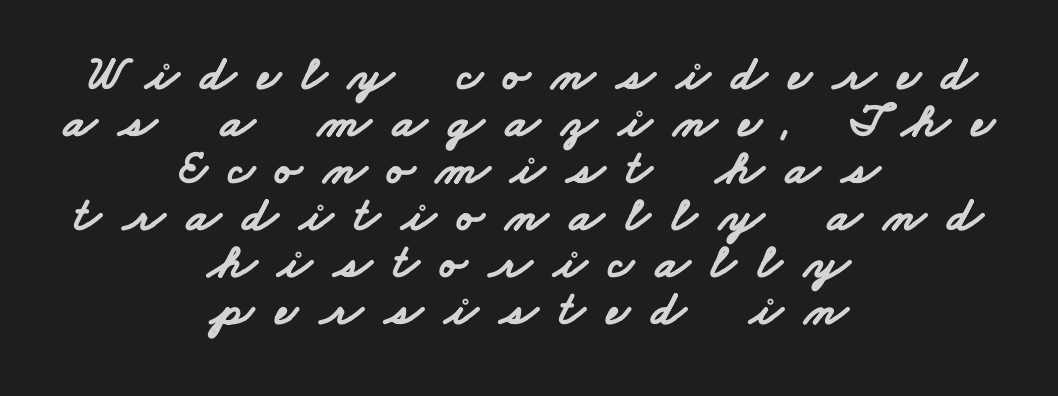
Set as a true bold cut, around the 700 mark. What kind of face is this? One without serifs — a sans. If you measured baseline to baseline, you'd find a short distance. Think of a printed novel: that variable character pitch is what you see here.
